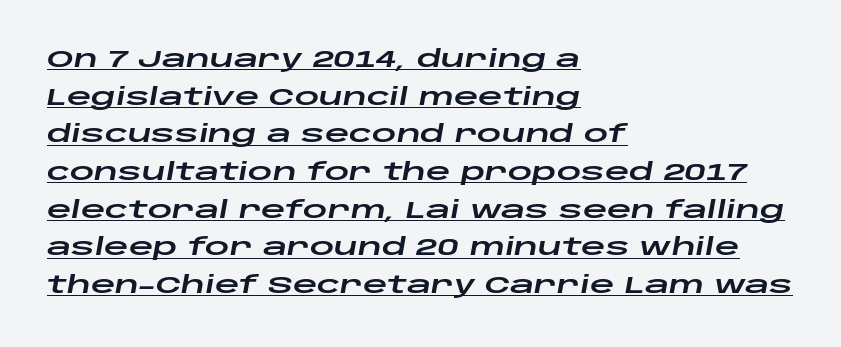
Q: Is the text italic (slanted)? A: Yes, it leans right by about 10 degrees.
Q: Is the text underlined? A: Yes.
Q: How is the paragraph aligned? A: Left-aligned.
Q: Is the spacing between letters normal or unusually wide? A: Normal.
Q: Is the spacing between lines tight, normal or loose? A: Normal.
